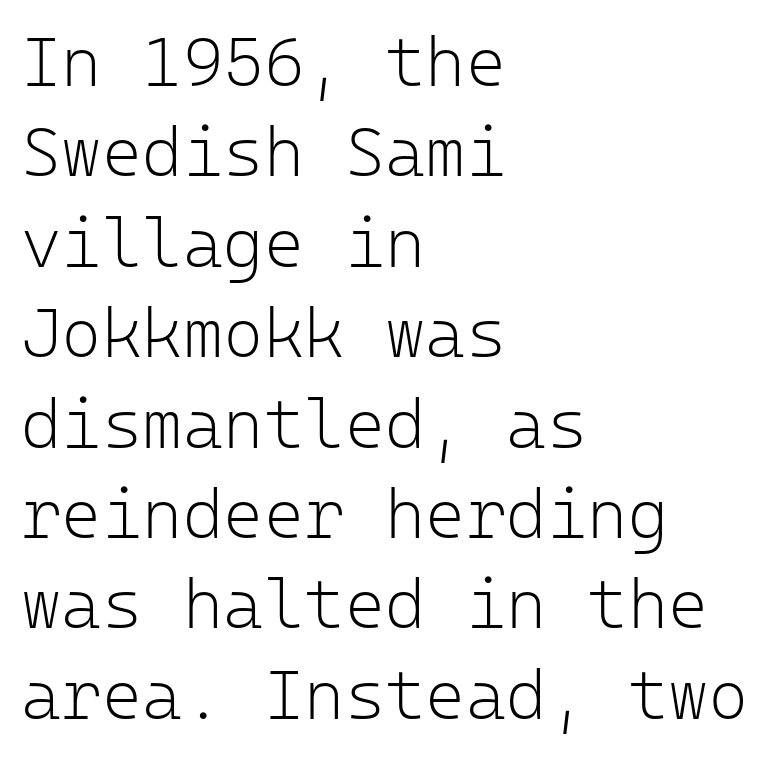
Any mark beneath the type? The region is blank. A typesetter would call this zero additional tracking. Each line starts at the same left margin while the right side varies. No italicization has been applied; the sample stays upright. Here the designer chose a console-style face with uniform glyph widths.
